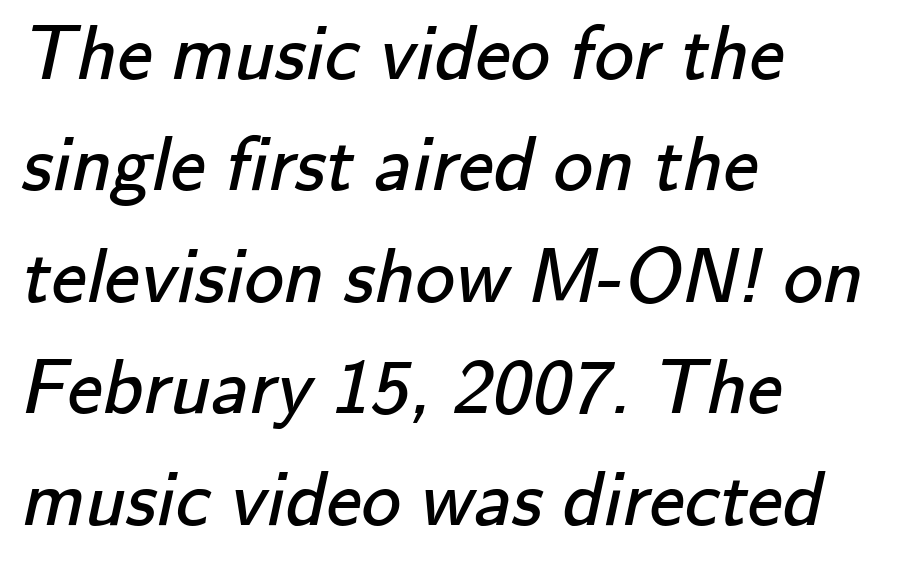
The words here are not underlined. The rendering uses a moderate line-height, typical for paragraphs. No feet cap the strokes, marking this as sans-serif type. Nothing heavy about these letters — not bold at all. Think of a printed novel: that variable character pitch is what you see here.
